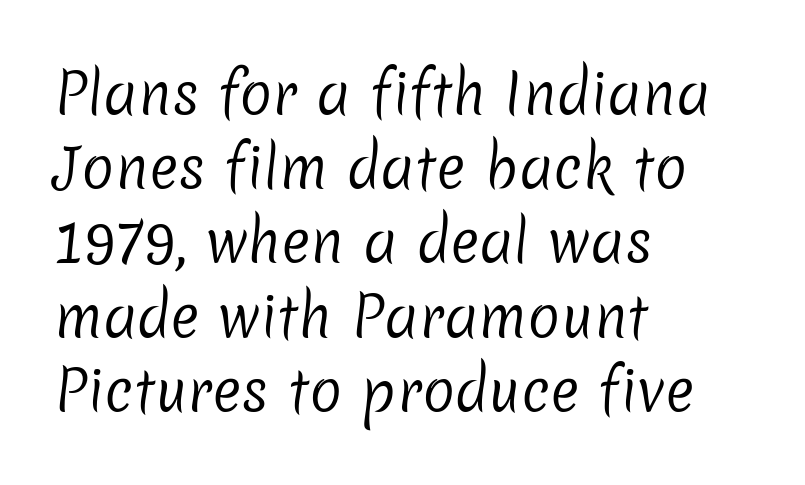
The image shows 55 px regular-weight sans-serif type; set left-aligned, normal line spacing (1.35x), normal letter spacing, not underlined; low stroke contrast and a medium x-height.
